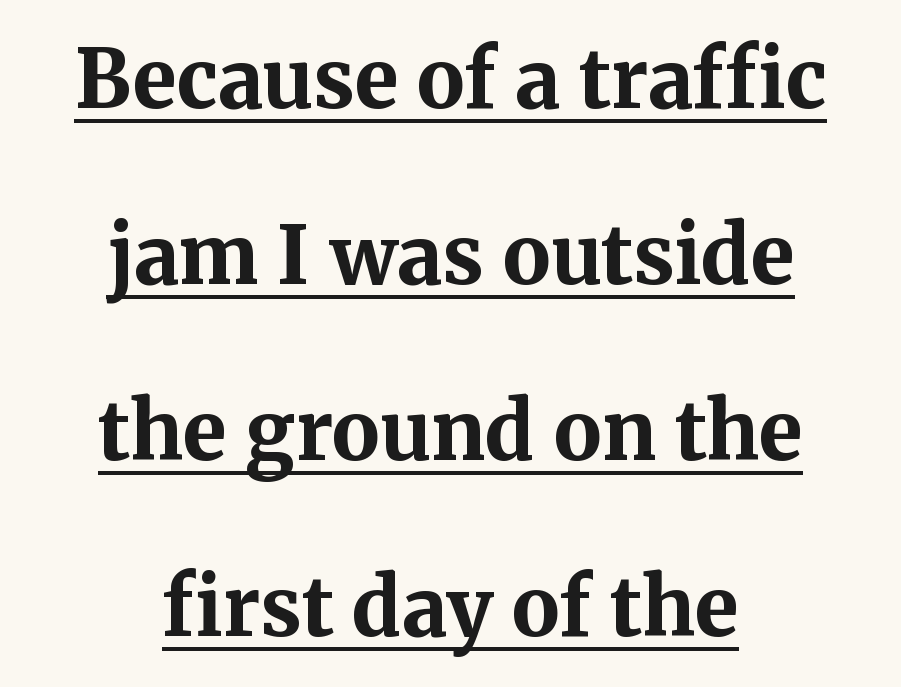
The image shows 80 px bold serif type, upright; set centered, loose line spacing (2.2x), normal letter spacing, underlined; medium stroke contrast and a medium x-height.
